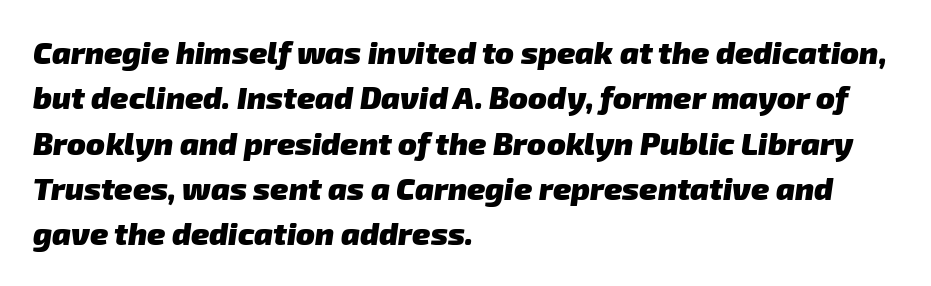
{"serif": "no", "bold": "yes", "weight": "heavy", "width": "normal", "stroke_contrast": "low", "x_height": "medium", "monospaced": "no", "underline": "no", "align": "left", "line_spacing": "normal", "line_spacing_ratio": 1.46, "letter_spacing": "normal", "letter_spacing_em": 0.0, "glyph_px": 31}
